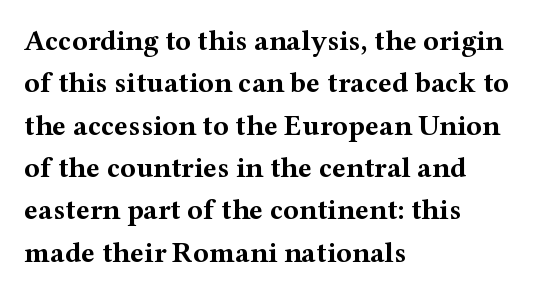
{"serif": "yes", "italic": "no", "bold": "yes", "weight": "bold", "width": "wide", "stroke_contrast": "medium", "x_height": "medium", "monospaced": "no", "underline": "no", "align": "left", "line_spacing": "normal", "line_spacing_ratio": 1.46, "letter_spacing": "normal", "letter_spacing_em": 0.0, "glyph_px": 29}
